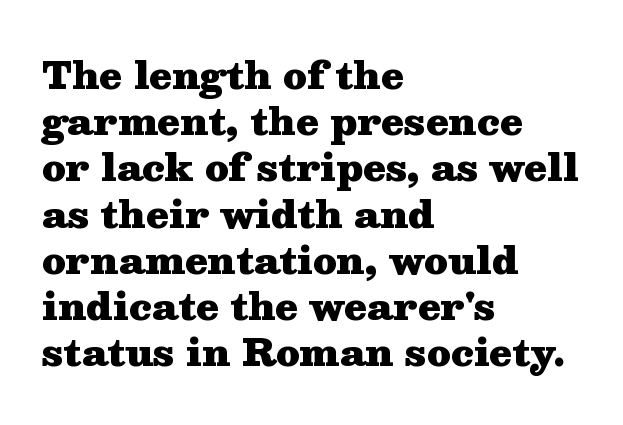
Does extra space separate the letters? No, they use regular spacing. Here the designer chose a conventional face with non-uniform glyph widths. The typesetting leans heavy: a genuine bold. Honestly, the row spacing looks completely unremarkable. The glyphs are unaccompanied by any horizontal stroke below them.
